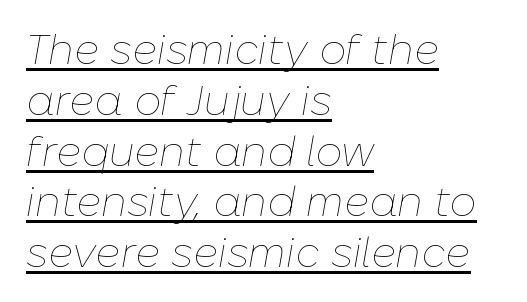
The image shows 42 px thin type, italic (leaning right); set left-aligned, line spacing 1.21x, normal letter spacing, underlined; low stroke contrast and a medium x-height.
